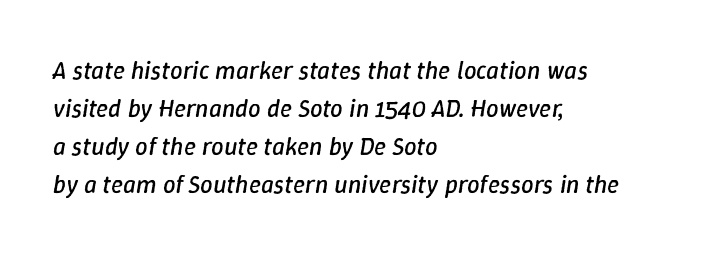
The image shows 25 px text type, italic (leaning right); set left-aligned, normal line spacing (1.52x), normal letter spacing, not underlined.
